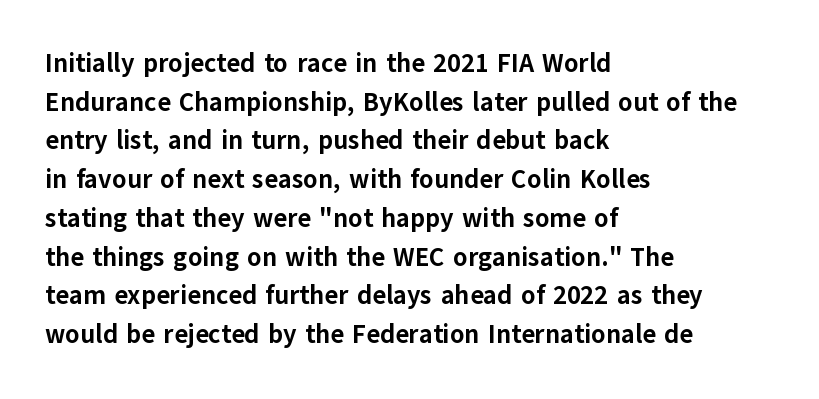
Leading: standard. Glyph-to-glyph distance matches everyday printed text. The face used here has the dense, thick strokes of a bold. These lines stack with their left ends in a neat column.
